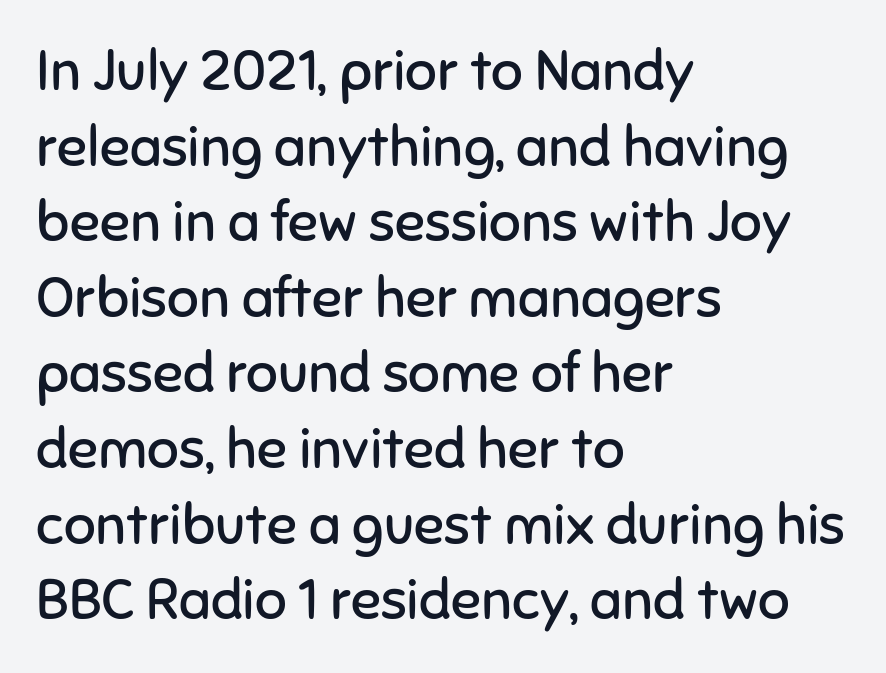
Characters remain perfectly vertical along every line. Look at the tracking — it's just the regular setting, nothing added. Is the type heavy? It reads as light-to-regular instead. Looks like regular typesetting: each glyph gets only the width it needs. The zone under the glyphs is completely vacant.
